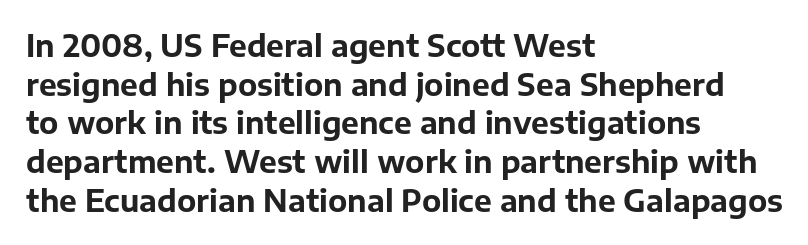
The image shows 30 px bold sans-serif type, upright; set left-aligned, normal line spacing (1.29x), normal letter spacing, not underlined; low stroke contrast and a medium x-height.
